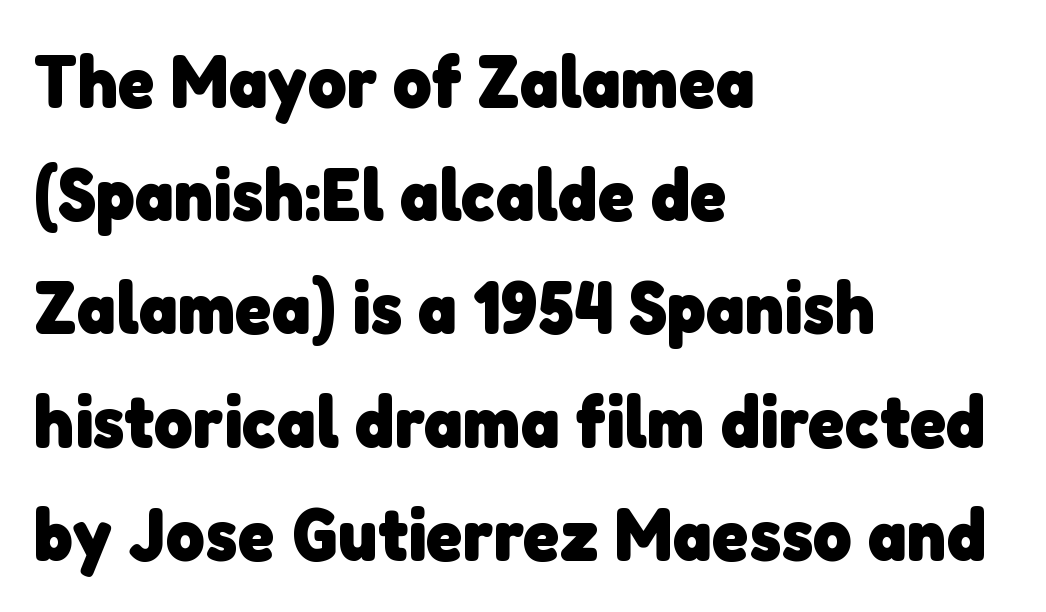
{"serif": "no", "bold": "yes", "weight": "heavy", "width": "normal", "stroke_contrast": "low", "x_height": "medium", "monospaced": "no", "underline": "no", "align": "left", "line_spacing": "normal", "line_spacing_ratio": 1.53, "letter_spacing": "normal", "letter_spacing_em": 0.0, "glyph_px": 74}
